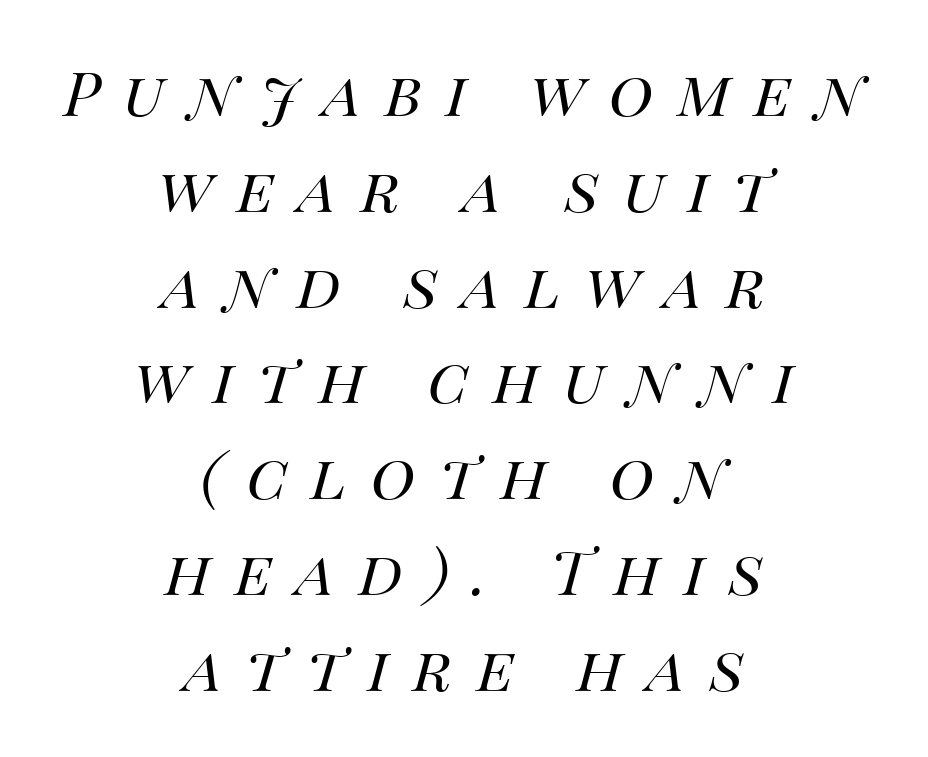
The image shows 61 px regular-weight type, italic (leaning right); set centered, normal line spacing (1.57x), unusually wide letter spacing (+0.39 em), not underlined; medium stroke contrast and a large x-height.
